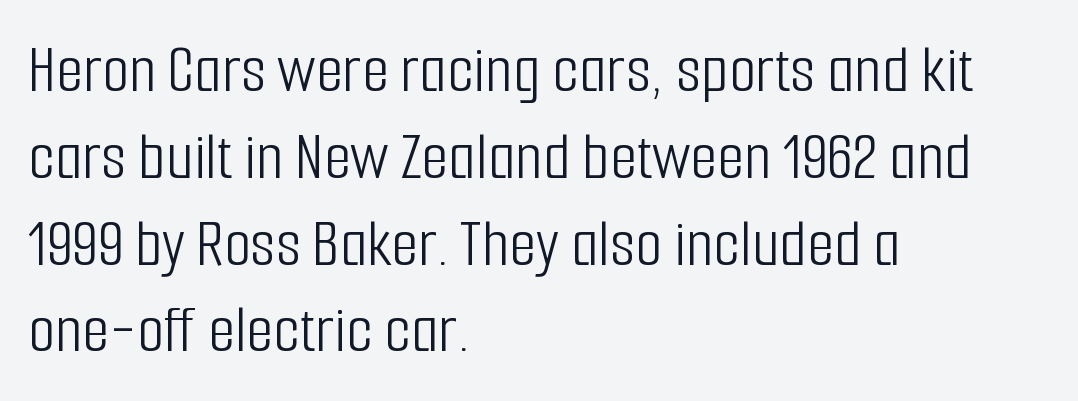
Q: Is the text bold? A: No.
Q: Is the text italic (slanted)? A: No, it is upright.
Q: Is the typeface a serif or a sans-serif typeface? A: Sans-serif.
Q: Is the text underlined? A: No.
Q: How is the paragraph aligned? A: Left-aligned.
Q: Is the spacing between letters normal or unusually wide? A: Normal.
Q: Width (condensed, normal, or wide)? A: Condensed.
Q: Stroke contrast? A: Low.
Q: x-height? A: Medium.
Q: Monospaced? A: No.
